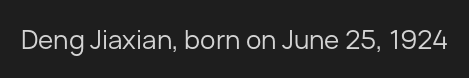
A roman cut, with each character standing at attention. Decoration check: the copy has no underline. The gaps between neighbouring characters are ordinary and unremarkable. Bold? No — there's no thickening of the strokes.
